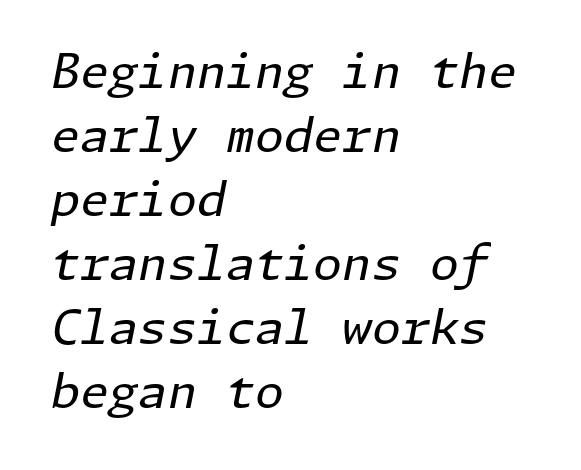
The image shows 47 px regular-weight type, italic (leaning right); set left-aligned, normal line spacing (1.36x), normal letter spacing, not underlined; low stroke contrast and a medium x-height.
